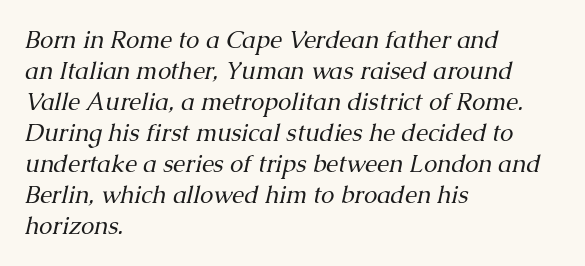
Q: Is the text bold? A: No.
Q: Is the text italic (slanted)? A: Yes, it leans right by about 13 degrees.
Q: Is the text underlined? A: No.
Q: How is the paragraph aligned? A: Left-aligned.
Q: Is the spacing between letters normal or unusually wide? A: Normal.
Q: Is the spacing between lines tight, normal or loose? A: Normal.
